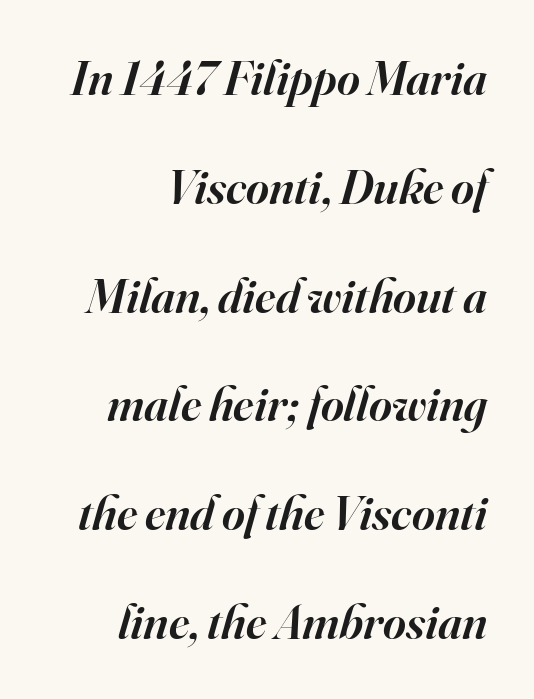
Q: Is the text bold? A: Semi-bold.
Q: Is the text italic (slanted)? A: Yes, it leans right by about 16 degrees.
Q: Is the typeface a serif or a sans-serif typeface? A: Serif.
Q: Is the text underlined? A: No.
Q: How is the paragraph aligned? A: Right-aligned.
Q: Is the spacing between letters normal or unusually wide? A: Normal.
Q: Is the spacing between lines tight, normal or loose? A: Loose.
Q: Width (condensed, normal, or wide)? A: Normal.
Q: Stroke contrast? A: High.
Q: x-height? A: Small.
Q: Monospaced? A: No.
